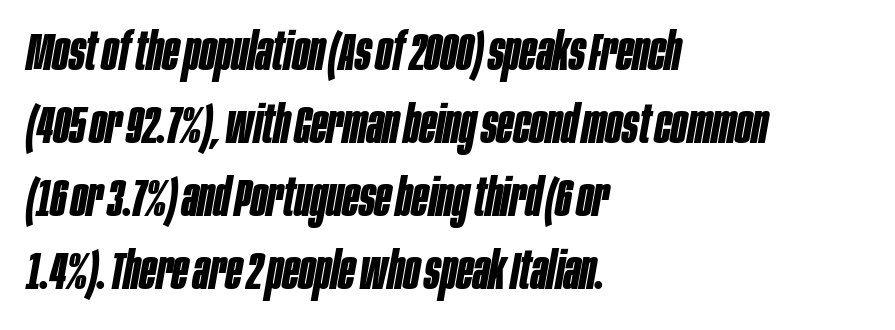
Q: Is the text bold? A: Yes.
Q: Is the text italic (slanted)? A: Yes, it leans right by about 10 degrees.
Q: Is the text underlined? A: No.
Q: How is the paragraph aligned? A: Left-aligned.
Q: Is the spacing between letters normal or unusually wide? A: Normal.
Q: Is the spacing between lines tight, normal or loose? A: Normal.
Q: Width (condensed, normal, or wide)? A: Condensed.
Q: Stroke contrast? A: Low.
Q: x-height? A: Large.
Q: Monospaced? A: No.
